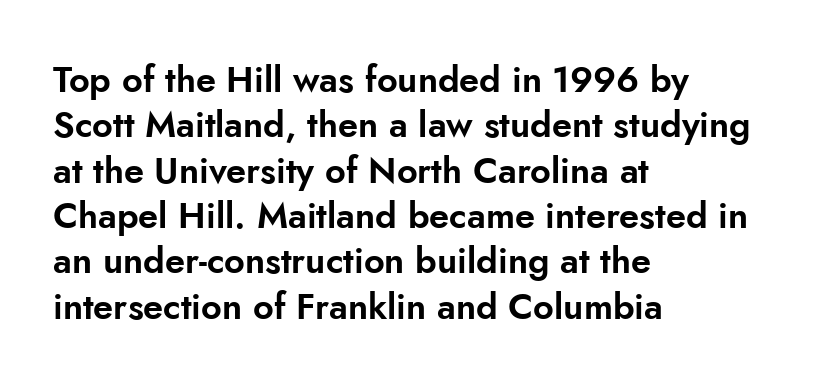
Q: Is the text italic (slanted)? A: No, it is upright.
Q: Is the typeface a serif or a sans-serif typeface? A: Sans-serif.
Q: Is the text underlined? A: No.
Q: How is the paragraph aligned? A: Left-aligned.
Q: Is the spacing between letters normal or unusually wide? A: Normal.
Q: Is the spacing between lines tight, normal or loose? A: Normal.
Q: Width (condensed, normal, or wide)? A: Normal.
Q: Stroke contrast? A: Low.
Q: x-height? A: Small.
Q: Monospaced? A: No.
